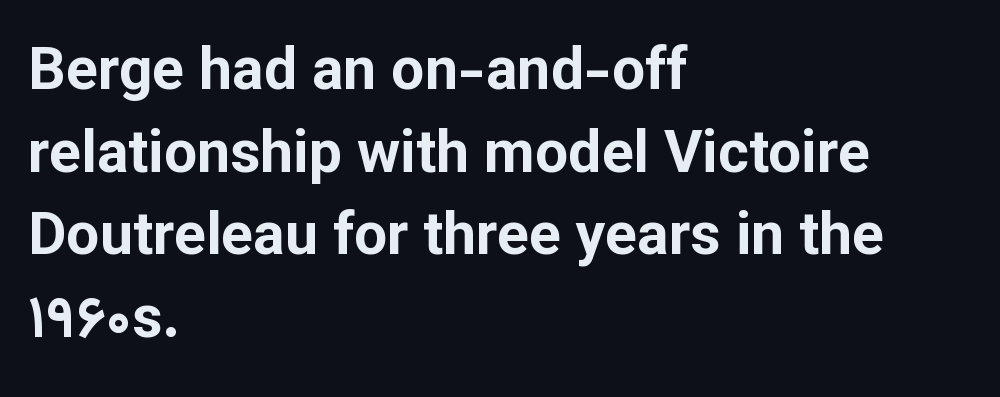
The image shows 59 px bold sans-serif type, upright; set left-aligned, normal line spacing (1.4x), normal letter spacing, not underlined; low stroke contrast and a medium x-height.
